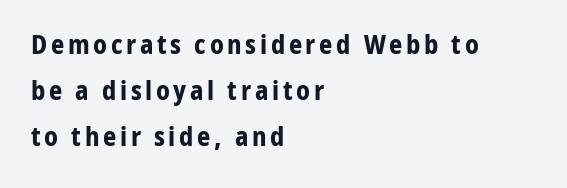
The image shows 26 px bold type, upright; set left-aligned, line spacing 1.77x, not underlined.
